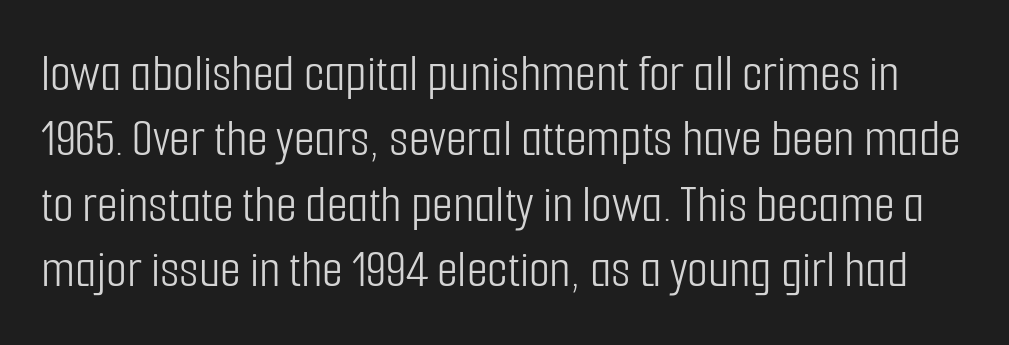
{"serif": "no", "italic": "no", "bold": "no", "weight": "light", "width": "condensed", "stroke_contrast": "low", "x_height": "medium", "monospaced": "no", "underline": "no", "line_spacing_ratio": 1.21, "letter_spacing": "normal", "letter_spacing_em": 0.0, "glyph_px": 54}
